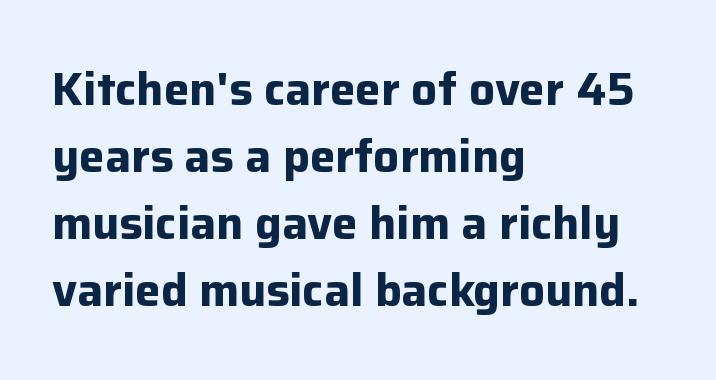
{"serif": "no", "italic": "no", "bold": "yes", "weight": "bold", "width": "normal", "stroke_contrast": "low", "x_height": "medium", "monospaced": "no", "underline": "no", "align": "left", "line_spacing": "normal", "line_spacing_ratio": 1.46, "letter_spacing": "normal", "letter_spacing_em": 0.0, "glyph_px": 46}
